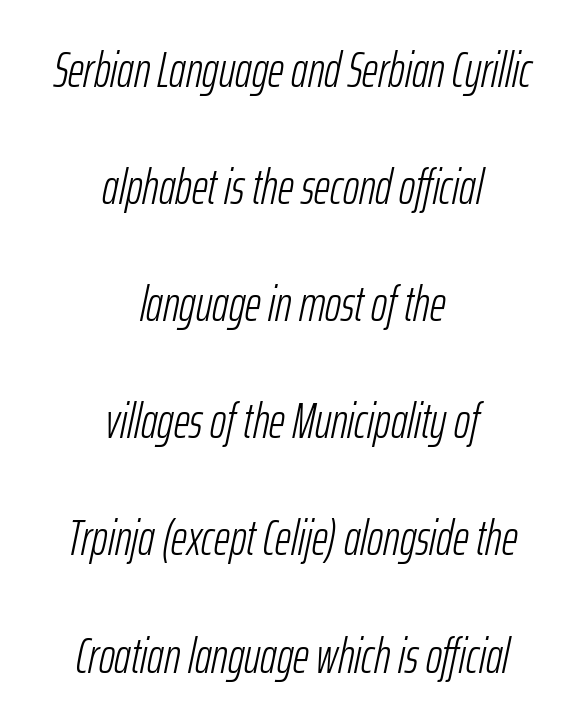
The image shows 49 px light, condensed type, italic (leaning right); set centered, loose line spacing (2.39x), normal letter spacing, not underlined; low stroke contrast and a medium x-height.
